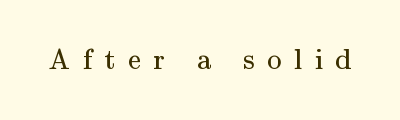
The image shows 29 px regular-weight serif type, upright; set unusually wide letter spacing (+0.43 em), not underlined; medium stroke contrast and a small x-height.
